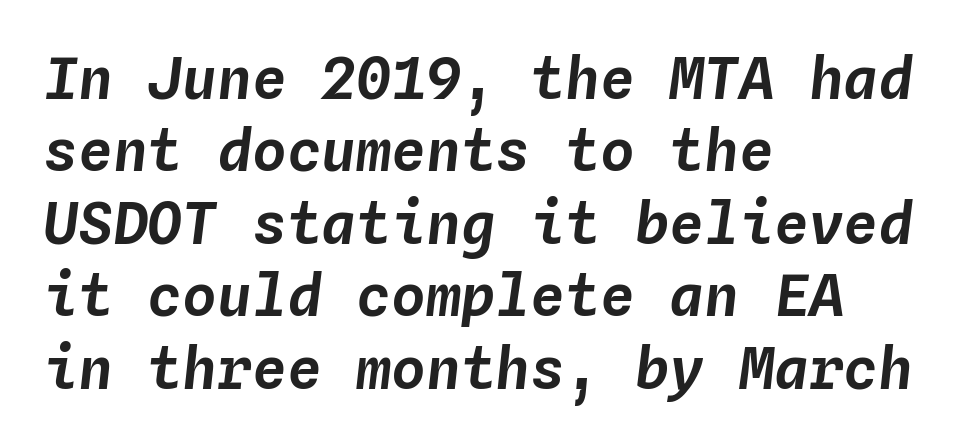
{"italic": "yes", "lean": "right", "slant_degrees": 4, "width": "normal", "stroke_contrast": "low", "x_height": "medium", "monospaced": "yes", "underline": "no", "align": "left", "line_spacing": "normal", "line_spacing_ratio": 1.25, "letter_spacing": "normal", "letter_spacing_em": 0.0, "glyph_px": 58}
